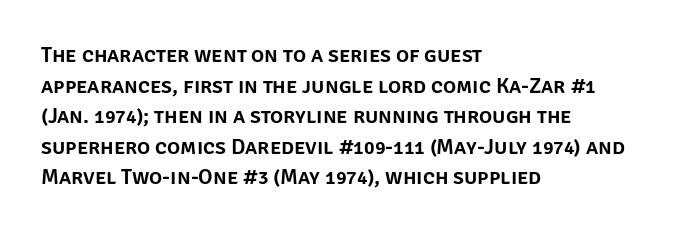
Q: Is the text italic (slanted)? A: No, it is upright.
Q: Is the text underlined? A: No.
Q: How is the paragraph aligned? A: Left-aligned.
Q: Is the spacing between letters normal or unusually wide? A: Normal.
Q: Is the spacing between lines tight, normal or loose? A: Normal.
